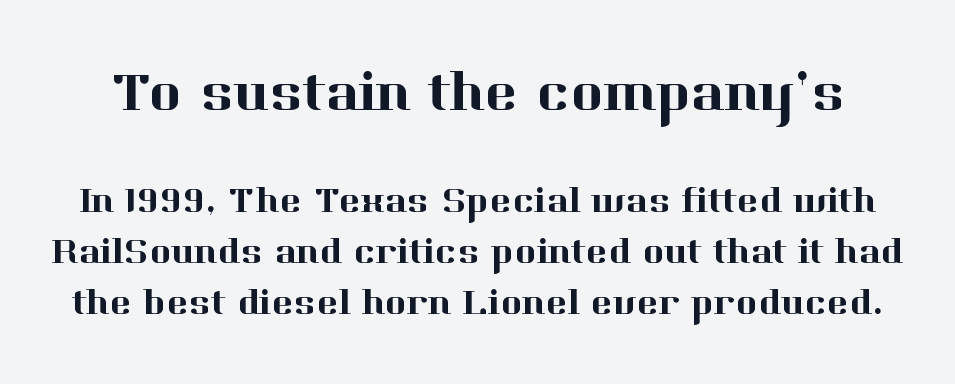
Q: Is the text italic (slanted)? A: No, it is upright.
Q: Is the typeface a serif or a sans-serif typeface? A: Serif.
Q: Is the text underlined? A: No.
Q: Is the spacing between letters normal or unusually wide? A: Normal.
Q: Is the spacing between lines tight, normal or loose? A: Normal.
Q: Which block of text is set in a larger size, the first (top) or the second (bottom)? A: The first (top) one.
Q: Width (condensed, normal, or wide)? A: Normal.
Q: Stroke contrast? A: High.
Q: x-height? A: Medium.
Q: Monospaced? A: No.
